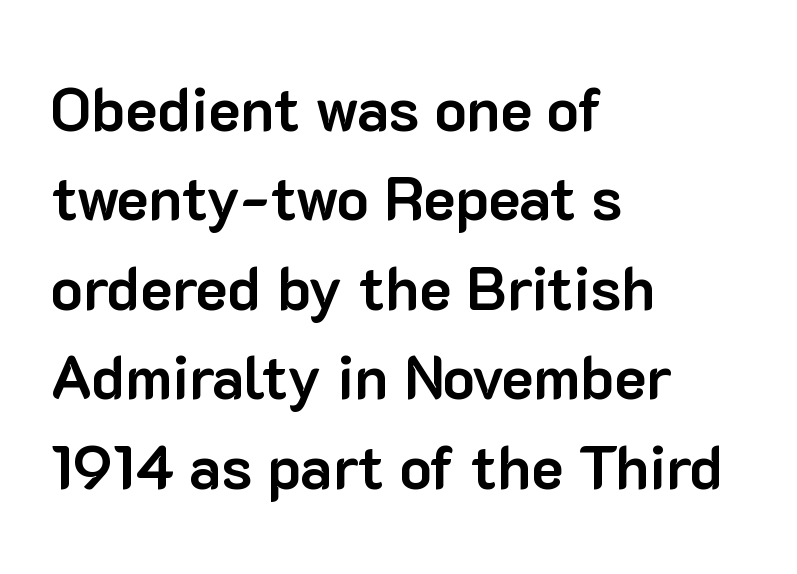
{"serif": "no", "italic": "no", "bold": "yes", "weight": "bold", "width": "normal", "stroke_contrast": "low", "x_height": "medium", "monospaced": "no", "underline": "no", "align": "left", "line_spacing": "normal", "line_spacing_ratio": 1.49, "letter_spacing": "normal", "letter_spacing_em": 0.0, "glyph_px": 60}
